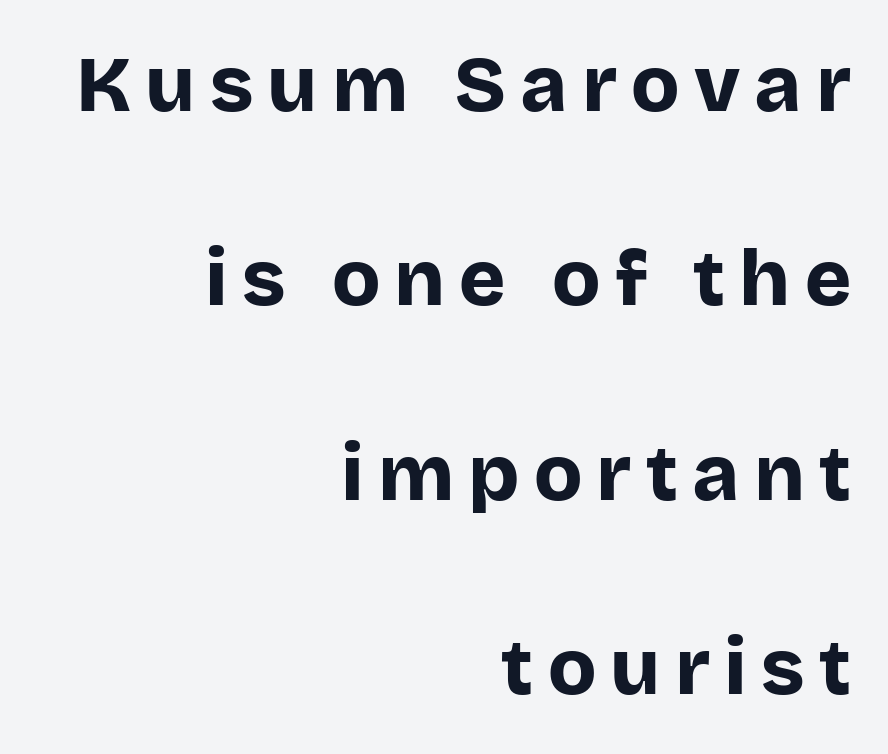
Quick note: not italic, upright. Alignment: flush right. Whoever set this chose breathing room over compactness in the vertical rhythm. These words are printed bold, with thick strokes throughout. These lines are rendered in a variable-pitch font. Examine the stroke ends and you'll find no serifs.
